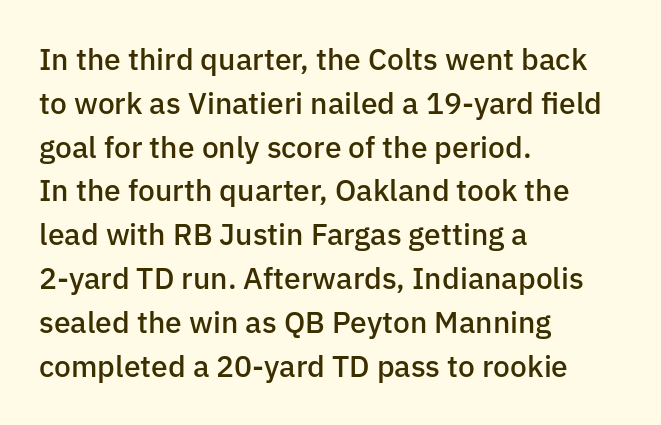
Q: Is the text bold? A: Semi-bold.
Q: Is the text italic (slanted)? A: No, it is upright.
Q: Is the typeface a serif or a sans-serif typeface? A: Sans-serif.
Q: Is the text underlined? A: No.
Q: How is the paragraph aligned? A: Left-aligned.
Q: Is the spacing between letters normal or unusually wide? A: Normal.
Q: Is the spacing between lines tight, normal or loose? A: Normal.
Q: Width (condensed, normal, or wide)? A: Normal.
Q: Stroke contrast? A: Low.
Q: x-height? A: Medium.
Q: Monospaced? A: No.
